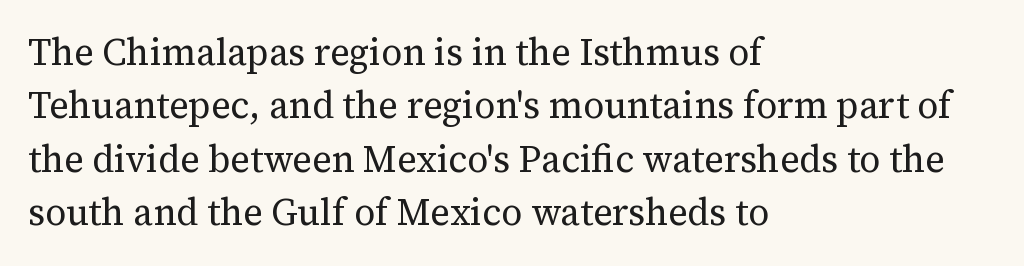
Q: Is the text bold? A: No.
Q: Is the text italic (slanted)? A: No, it is upright.
Q: Is the typeface a serif or a sans-serif typeface? A: Serif.
Q: Is the text underlined? A: No.
Q: How is the paragraph aligned? A: Left-aligned.
Q: Is the spacing between letters normal or unusually wide? A: Normal.
Q: Is the spacing between lines tight, normal or loose? A: Normal.
Q: Width (condensed, normal, or wide)? A: Normal.
Q: Stroke contrast? A: Medium.
Q: x-height? A: Medium.
Q: Monospaced? A: No.
